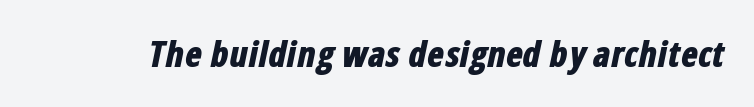
{"italic": "yes", "lean": "right", "slant_degrees": 12, "bold": "yes", "weight": "bold", "width": "condensed", "stroke_contrast": "low", "x_height": "medium", "monospaced": "no", "underline": "no", "letter_spacing": "normal", "letter_spacing_em": 0.0, "glyph_px": 35}
